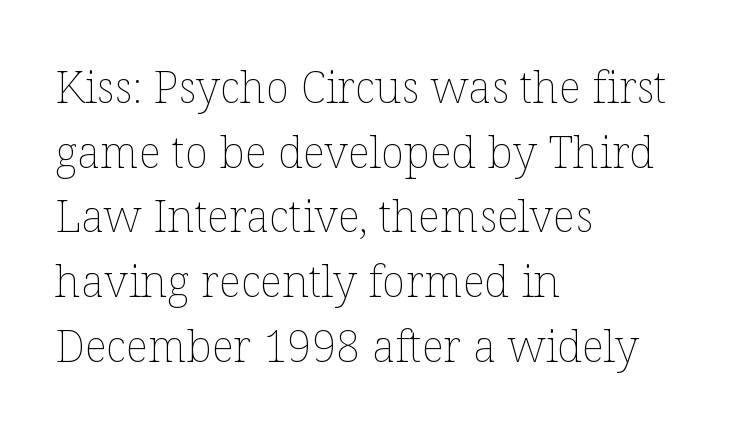
The image shows 44 px thin type, upright; set left-aligned, normal line spacing (1.47x), normal letter spacing, not underlined; low stroke contrast and a medium x-height.
